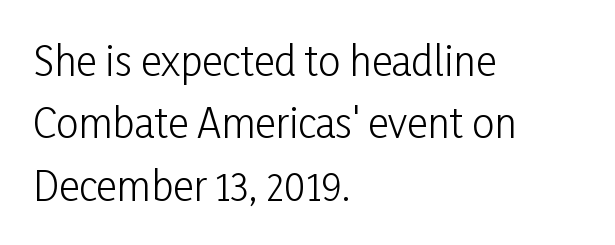
You could not count columns in this text — the font is proportionally spaced. Stroke thickness stays within the range of a standard reading face or lighter. Posture: straight, roman, zero tilt. A typesetter would call this zero additional tracking. The type family on display is of the sans-serif kind.
